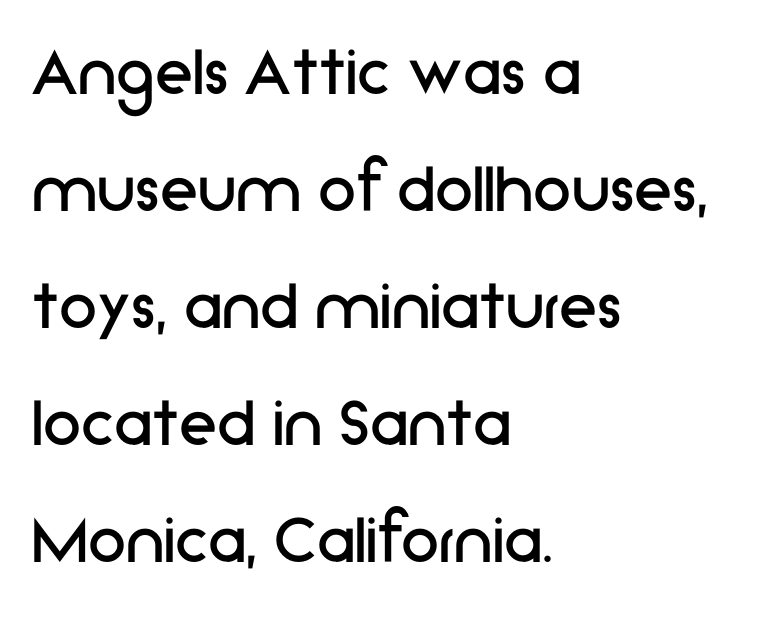
The image shows 77 px regular-weight sans-serif type, upright; set left-aligned, normal line spacing (1.52x), normal letter spacing, not underlined; low stroke contrast and a medium x-height.
